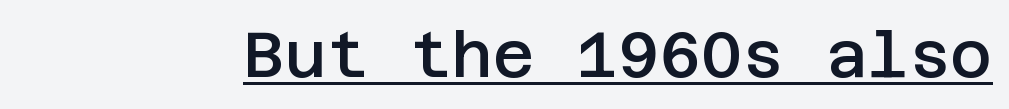
Tracking value appears to be zero — textbook default spacing. Like a heading marked for emphasis, these lines bear an underscore. Rendered with straight, roman letterforms. As a designer I'd log this as weight 600, semibold. Serif or sans? Sans — the stroke terminals are bare.
